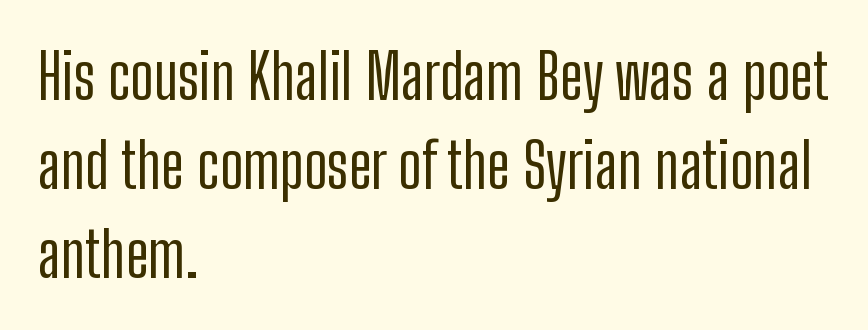
Q: Is the text italic (slanted)? A: No, it is upright.
Q: Is the typeface a serif or a sans-serif typeface? A: Sans-serif.
Q: Is the text underlined? A: No.
Q: How is the paragraph aligned? A: Left-aligned.
Q: Is the spacing between letters normal or unusually wide? A: Normal.
Q: Is the spacing between lines tight, normal or loose? A: Normal.
Q: Width (condensed, normal, or wide)? A: Condensed.
Q: Stroke contrast? A: Low.
Q: x-height? A: Medium.
Q: Monospaced? A: No.
